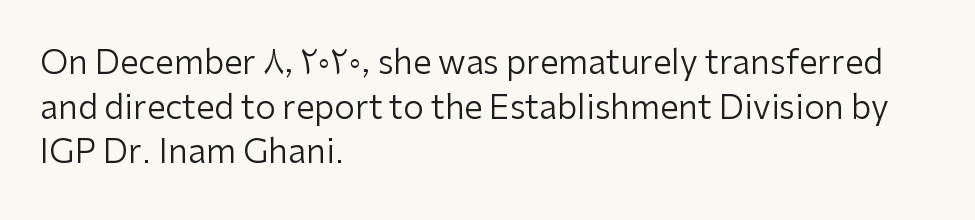
{"serif": "no", "italic": "no", "bold": "no", "weight": "regular", "width": "normal", "stroke_contrast": "low", "x_height": "medium", "monospaced": "no", "underline": "no", "align": "left", "line_spacing": "normal", "line_spacing_ratio": 1.35, "letter_spacing": "normal", "letter_spacing_em": 0.0, "glyph_px": 33}
